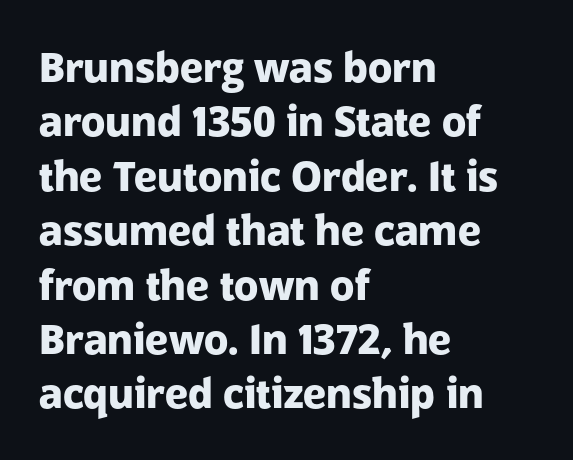
{"serif": "no", "italic": "no", "bold": "yes", "weight": "heavy", "width": "normal", "stroke_contrast": "low", "x_height": "medium", "monospaced": "no", "underline": "no", "align": "left", "line_spacing": "normal", "line_spacing_ratio": 1.36, "letter_spacing": "normal", "letter_spacing_em": 0.0, "glyph_px": 40}
